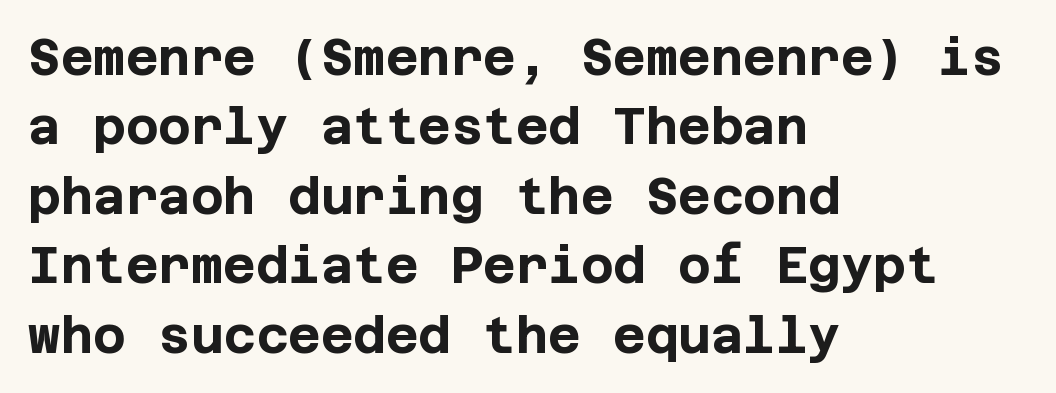
The designer went with a sans here, leaving each stem footless. Standard letterfit; no display-style spreading of the glyphs. This rendering uses left alignment, leaving the right contour irregular. Check under the words: just untouched page. You'd pick this weight for a headline — it's a proper bold. Each new line begins a customary step beneath the previous one.
